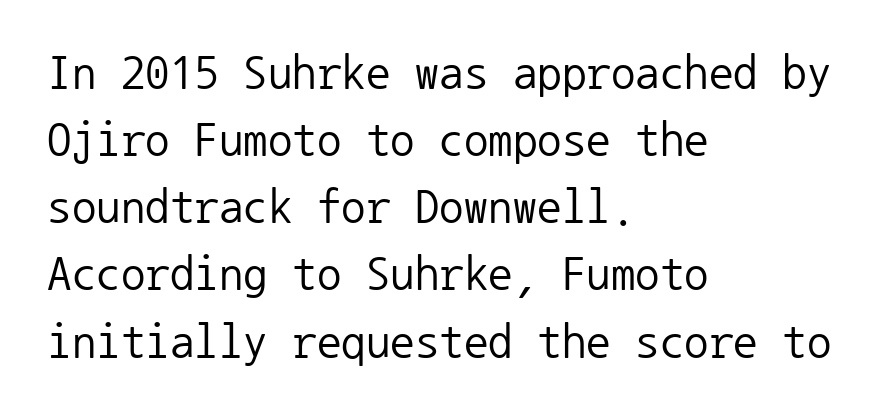
{"serif": "no", "italic": "no", "bold": "no", "weight": "regular", "width": "normal", "stroke_contrast": "low", "x_height": "medium", "monospaced": "yes", "underline": "no", "align": "left", "line_spacing": "normal", "line_spacing_ratio": 1.37, "letter_spacing": "normal", "letter_spacing_em": 0.0, "glyph_px": 49}
